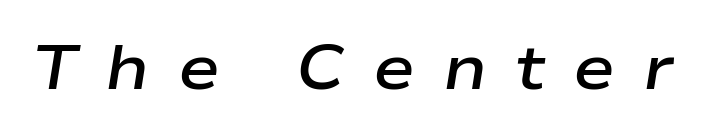
The image shows 63 px semibold, wide type, italic (leaning right); set unusually wide letter spacing (+0.44 em), not underlined; low stroke contrast and a medium x-height.
